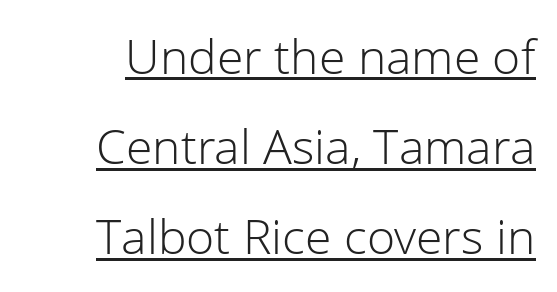
{"serif": "no", "italic": "no", "bold": "no", "weight": "light", "width": "normal", "stroke_contrast": "low", "x_height": "medium", "monospaced": "no", "underline": "yes", "line_spacing_ratio": 1.88, "letter_spacing": "normal", "letter_spacing_em": 0.0, "glyph_px": 48}
